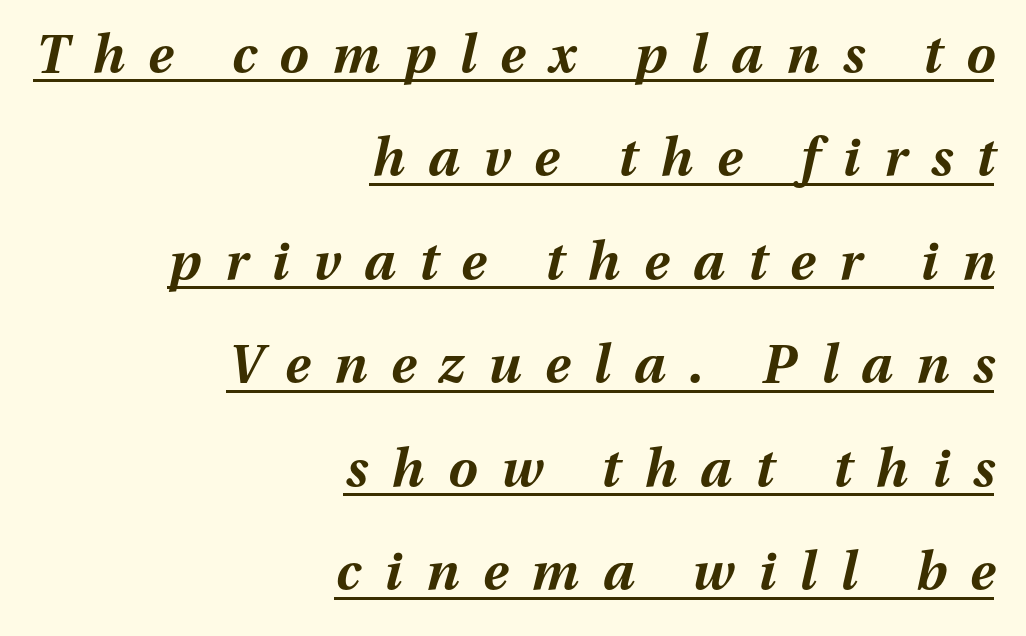
{"italic": "yes", "lean": "right", "slant_degrees": 13, "bold": "yes", "weight": "bold", "width": "normal", "stroke_contrast": "medium", "x_height": "medium", "monospaced": "no", "underline": "yes", "align": "right", "line_spacing": "loose", "line_spacing_ratio": 1.99, "letter_spacing": "wide", "letter_spacing_em": 0.46, "glyph_px": 52}
